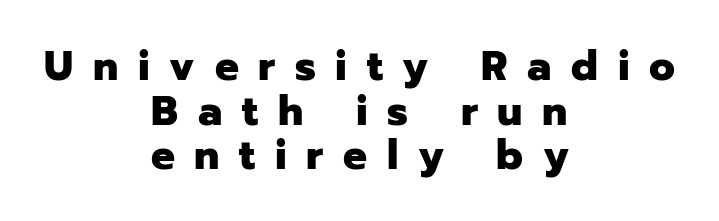
{"serif": "no", "italic": "no", "bold": "yes", "weight": "heavy", "width": "normal", "stroke_contrast": "low", "x_height": "medium", "monospaced": "no", "underline": "no", "align": "center", "line_spacing": "tight", "line_spacing_ratio": 1.06, "letter_spacing": "wide", "letter_spacing_em": 0.47, "glyph_px": 42}
